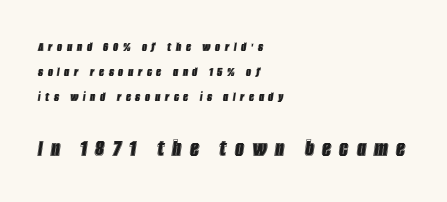
{"italic": "yes", "lean": "right", "slant_degrees": 8, "underline": "no", "align": "left", "line_spacing_ratio": 1.78, "letter_spacing": "wide", "letter_spacing_em": 0.33, "larger_block": "second", "size_ratio": 1.79, "glyph_px": 25}
